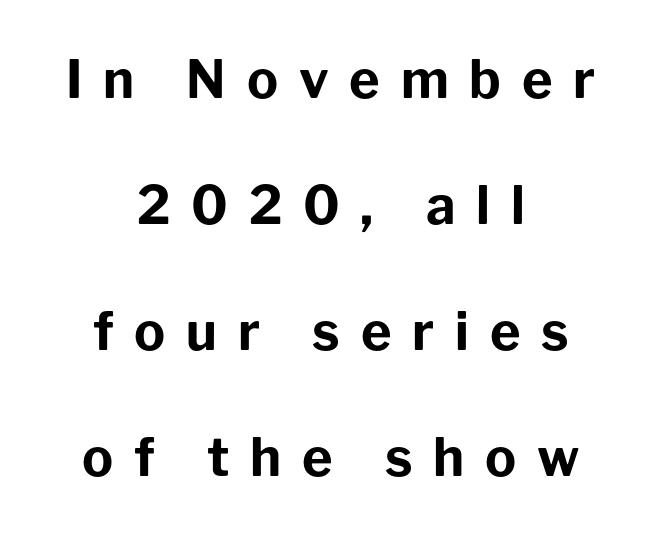
Every row of glyphs is offset so its center matches the block's center. Unlike a traditional serif, this face leaves its strokes unadorned. Letters rest on an invisible, unmarked baseline. Character widths vary here, with narrow letters taking less room than wide ones. Upright lettering throughout. Does the leading feel generous? Absolutely, it's lavish.
